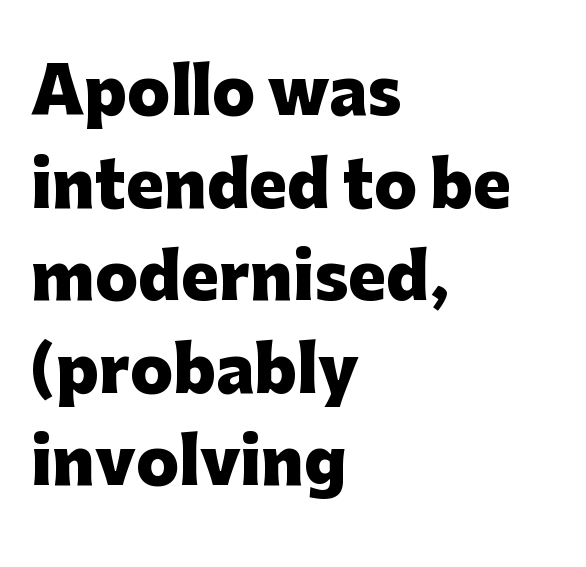
Casual observation: everything's shoved over to the left. Nobody touched the tracking dial on this one. Style check: upright. A sans-serif font was chosen for this passage.
